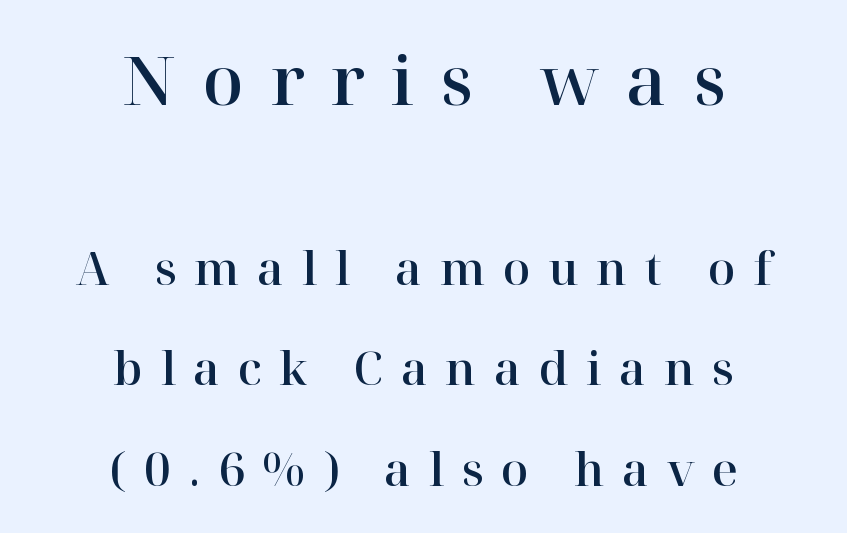
The image shows 67 px serif type, upright; set centered, loose line spacing (2.23x), unusually wide letter spacing (+0.39 em), not underlined; the first (top) block is 1.49x larger; high stroke contrast and a medium x-height.
